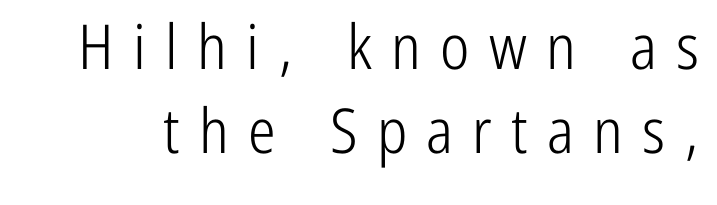
{"serif": "no", "italic": "no", "bold": "no", "weight": "light", "width": "condensed", "stroke_contrast": "low", "x_height": "medium", "monospaced": "no", "underline": "no", "line_spacing": "normal", "line_spacing_ratio": 1.35, "letter_spacing": "wide", "letter_spacing_em": 0.31, "glyph_px": 62}
